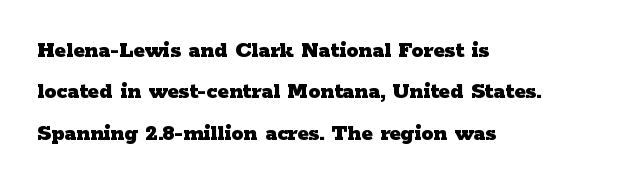
Q: Is the text bold? A: Yes.
Q: Is the text italic (slanted)? A: No, it is upright.
Q: Is the text underlined? A: No.
Q: How is the paragraph aligned? A: Left-aligned.
Q: Is the spacing between letters normal or unusually wide? A: Normal.
